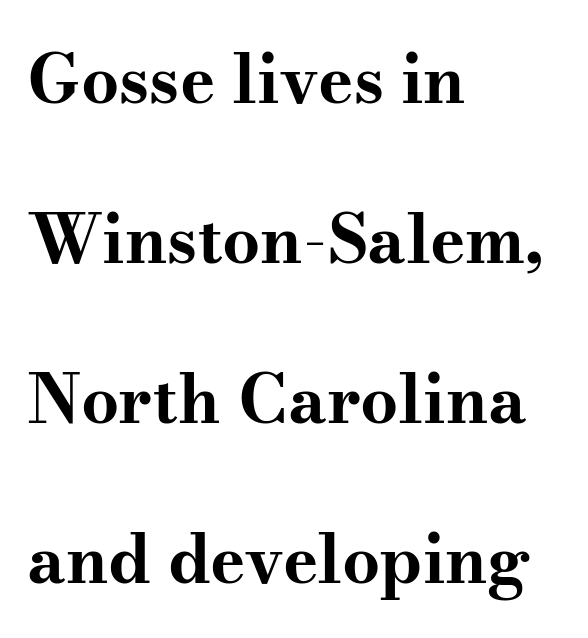
The image shows 67 px bold, wide serif type, upright; set left-aligned, loose line spacing (2.39x), normal letter spacing, not underlined; medium stroke contrast and a small x-height.
